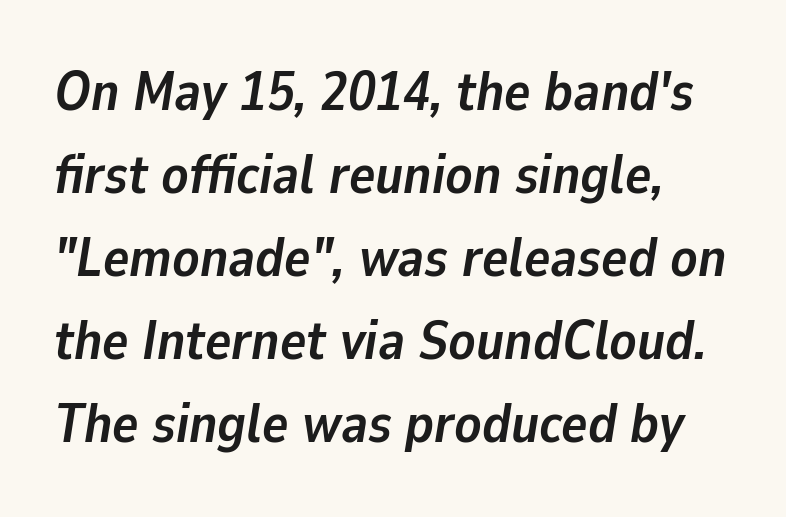
{"italic": "yes", "lean": "right", "slant_degrees": 9, "bold": "yes", "weight": "semibold", "width": "normal", "stroke_contrast": "low", "x_height": "medium", "monospaced": "no", "underline": "no", "align": "left", "line_spacing": "normal", "line_spacing_ratio": 1.51, "letter_spacing": "normal", "letter_spacing_em": 0.0, "glyph_px": 55}
